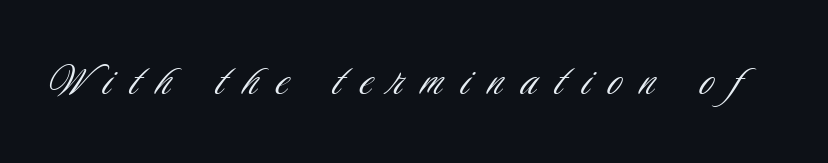
{"serif": "no", "bold": "no", "weight": "light", "width": "condensed", "stroke_contrast": "low", "x_height": "small", "monospaced": "no", "underline": "no", "letter_spacing": "wide", "letter_spacing_em": 0.37, "glyph_px": 50}
